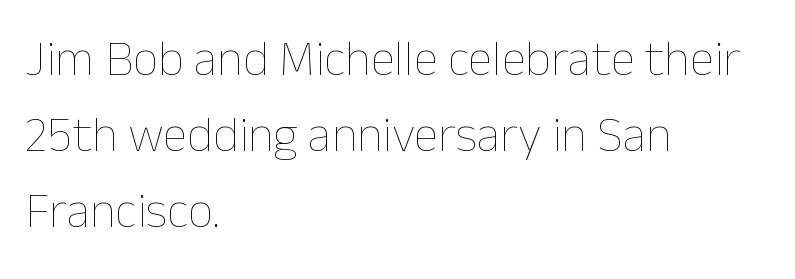
The image shows 50 px thin type, upright; set left-aligned, normal line spacing (1.52x), normal letter spacing, not underlined; low stroke contrast and a medium x-height.
